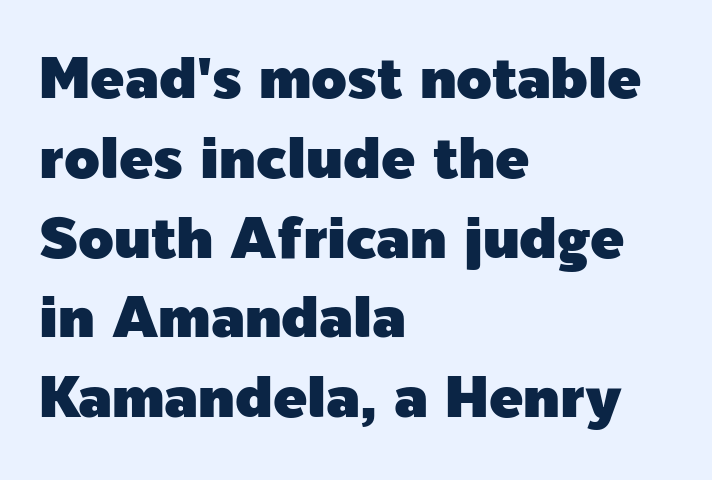
Q: Is the text italic (slanted)? A: No, it is upright.
Q: Is the typeface a serif or a sans-serif typeface? A: Sans-serif.
Q: Is the text underlined? A: No.
Q: How is the paragraph aligned? A: Left-aligned.
Q: Is the spacing between letters normal or unusually wide? A: Normal.
Q: Is the spacing between lines tight, normal or loose? A: Normal.
Q: Width (condensed, normal, or wide)? A: Normal.
Q: x-height? A: Medium.
Q: Monospaced? A: No.
